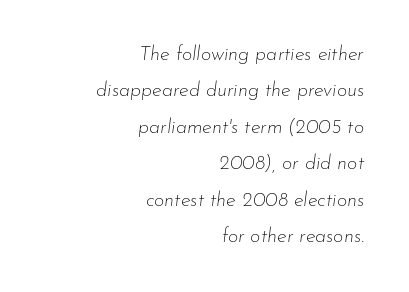
Q: Is the text bold? A: No.
Q: Is the text italic (slanted)? A: Yes, it leans right by about 7 degrees.
Q: Is the text underlined? A: No.
Q: How is the paragraph aligned? A: Right-aligned.
Q: Is the spacing between letters normal or unusually wide? A: Normal.
